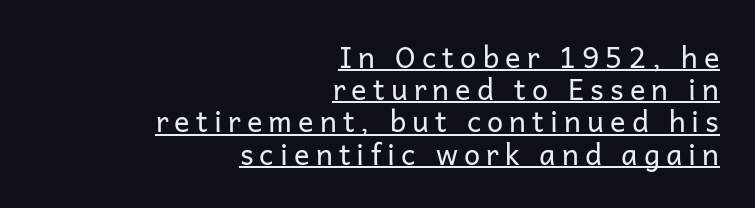
{"serif": "no", "italic": "no", "bold": "no", "weight": "regular", "width": "normal", "stroke_contrast": "low", "x_height": "medium", "monospaced": "no", "underline": "yes", "align": "right", "line_spacing": "tight", "line_spacing_ratio": 1.11, "letter_spacing": "wide", "letter_spacing_em": 0.21, "glyph_px": 29}
